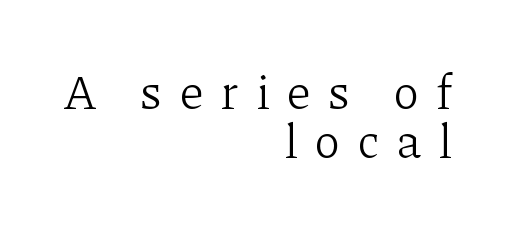
{"serif": "yes", "italic": "no", "bold": "no", "weight": "light", "width": "normal", "stroke_contrast": "low", "x_height": "medium", "monospaced": "no", "underline": "no", "align": "right", "line_spacing": "tight", "line_spacing_ratio": 1.03, "letter_spacing": "wide", "letter_spacing_em": 0.37, "glyph_px": 48}
